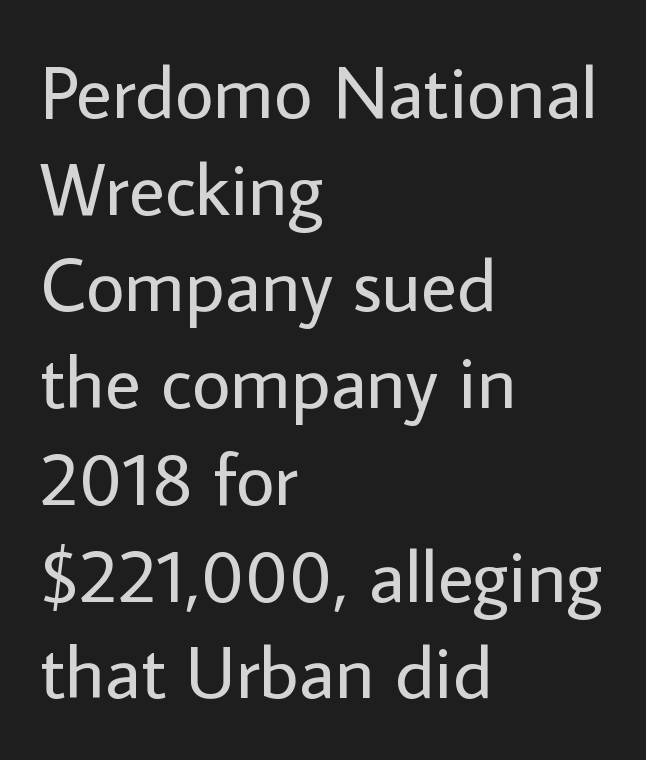
Caption: multi-line text, flush left, ragged right. A light-to-regular cut is what we see here. The font family rendered here belongs to the sans-serif group. The vertical gap from one line to the next is medium. Between one letter and the next there's only the usual sliver of space.
